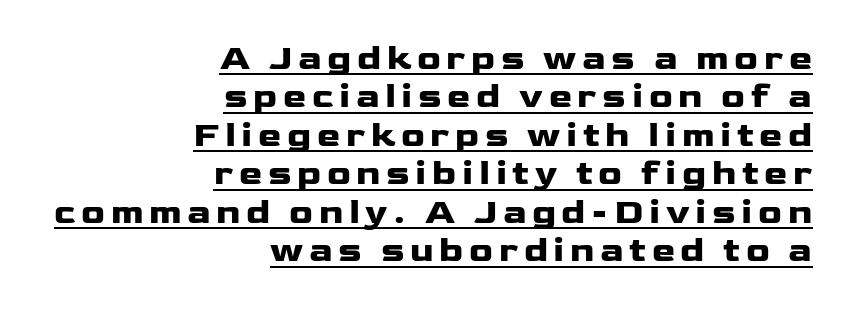
The image shows 35 px heavy, wide sans-serif type, upright; set right-aligned, tight line spacing (1.1x), underlined; low stroke contrast and a medium x-height.
